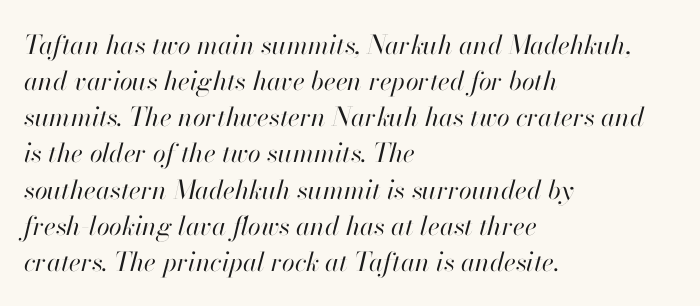
Q: Is the text bold? A: No.
Q: Is the text italic (slanted)? A: Yes, it leans right by about 13 degrees.
Q: Is the text underlined? A: No.
Q: How is the paragraph aligned? A: Left-aligned.
Q: Is the spacing between letters normal or unusually wide? A: Normal.
Q: Is the spacing between lines tight, normal or loose? A: Normal.
